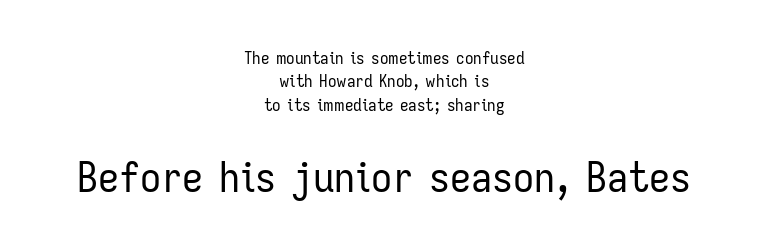
{"serif": "no", "italic": "no", "bold": "no", "weight": "regular", "width": "condensed", "stroke_contrast": "low", "x_height": "medium", "monospaced": "no", "underline": "no", "align": "center", "line_spacing": "normal", "line_spacing_ratio": 1.38, "letter_spacing": "normal", "letter_spacing_em": 0.0, "larger_block": "second", "size_ratio": 2.47, "glyph_px": 42}
